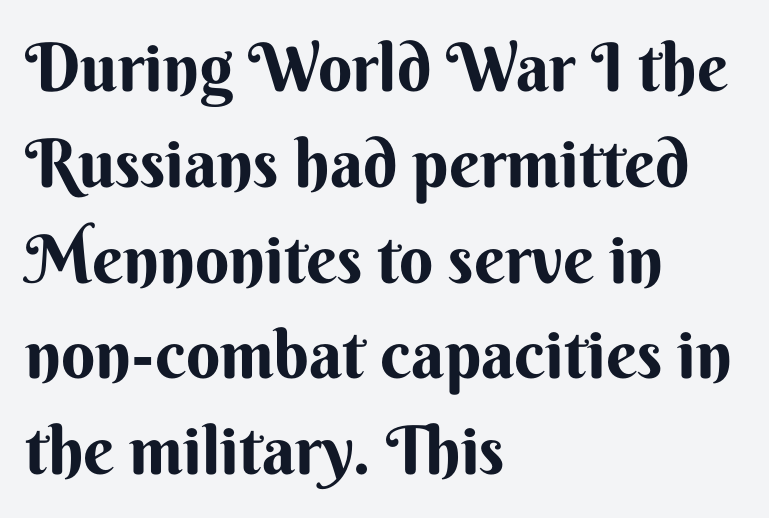
{"serif": "no", "italic": "no", "bold": "yes", "weight": "bold", "width": "normal", "stroke_contrast": "medium", "x_height": "small", "monospaced": "no", "underline": "no", "align": "left", "line_spacing": "normal", "line_spacing_ratio": 1.43, "letter_spacing": "normal", "letter_spacing_em": 0.0, "glyph_px": 67}
